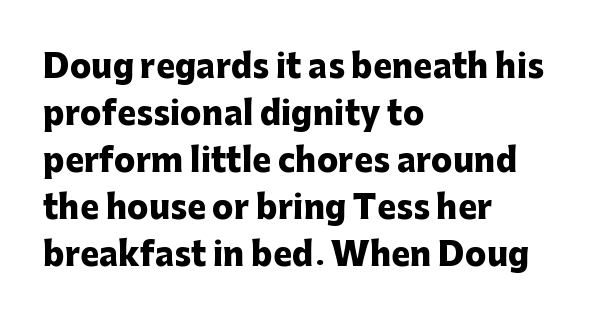
{"serif": "no", "italic": "no", "bold": "yes", "weight": "heavy", "width": "normal", "stroke_contrast": "low", "x_height": "medium", "monospaced": "no", "underline": "no", "align": "left", "line_spacing": "normal", "line_spacing_ratio": 1.47, "letter_spacing": "normal", "letter_spacing_em": 0.0, "glyph_px": 32}
